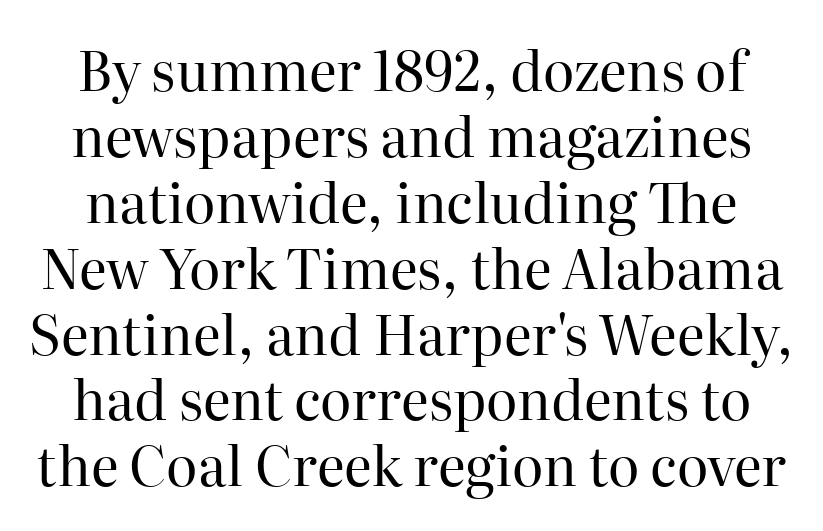
Q: Is the text bold? A: No.
Q: Is the text italic (slanted)? A: No, it is upright.
Q: Is the typeface a serif or a sans-serif typeface? A: Serif.
Q: Is the text underlined? A: No.
Q: Is the spacing between letters normal or unusually wide? A: Normal.
Q: Width (condensed, normal, or wide)? A: Normal.
Q: Stroke contrast? A: High.
Q: x-height? A: Medium.
Q: Monospaced? A: No.
